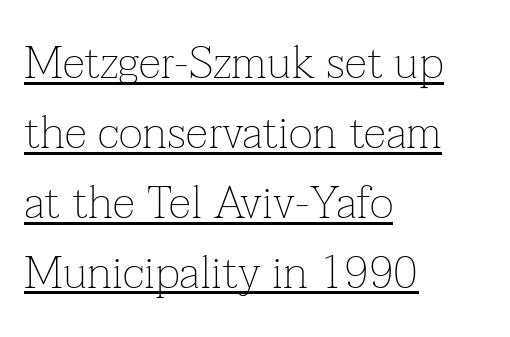
Q: Is the text bold? A: No.
Q: Is the text italic (slanted)? A: No, it is upright.
Q: Is the typeface a serif or a sans-serif typeface? A: Serif.
Q: Is the text underlined? A: Yes.
Q: How is the paragraph aligned? A: Left-aligned.
Q: Is the spacing between letters normal or unusually wide? A: Normal.
Q: Is the spacing between lines tight, normal or loose? A: Normal.
Q: Width (condensed, normal, or wide)? A: Normal.
Q: Stroke contrast? A: Low.
Q: x-height? A: Medium.
Q: Monospaced? A: No.
